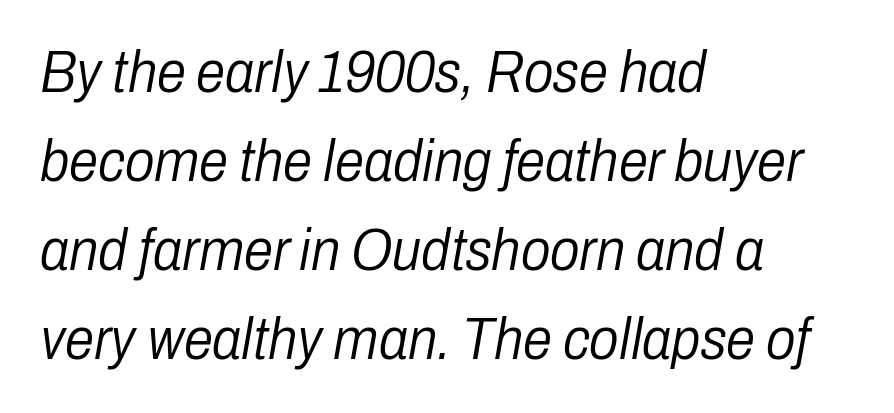
{"italic": "yes", "lean": "right", "slant_degrees": 10, "bold": "no", "weight": "light", "width": "condensed", "stroke_contrast": "low", "x_height": "medium", "monospaced": "no", "underline": "no", "align": "left", "line_spacing": "normal", "line_spacing_ratio": 1.51, "letter_spacing": "normal", "letter_spacing_em": 0.0, "glyph_px": 59}
